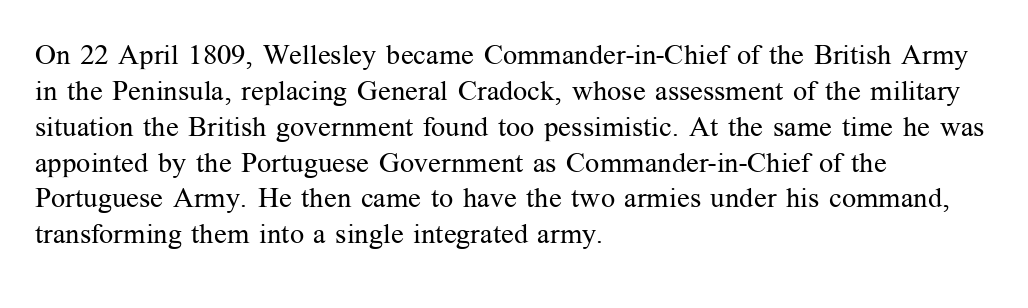
{"serif": "yes", "italic": "no", "bold": "no", "weight": "regular", "width": "normal", "stroke_contrast": "medium", "x_height": "medium", "monospaced": "no", "underline": "no", "align": "left", "line_spacing": "normal", "line_spacing_ratio": 1.28, "letter_spacing": "normal", "letter_spacing_em": 0.0, "glyph_px": 28}
